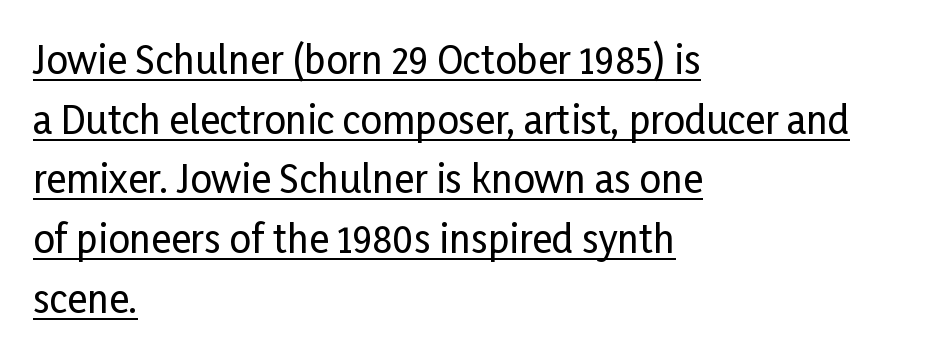
The typesetter has applied underlining to the passage shown. The passage shown stacks its lines at a standard gap. Each letter keeps its own natural width here, so spacing adapts to shape. Serifs: no, the terminals of the letterforms are clean. Glyph-to-glyph distance matches everyday printed text.
